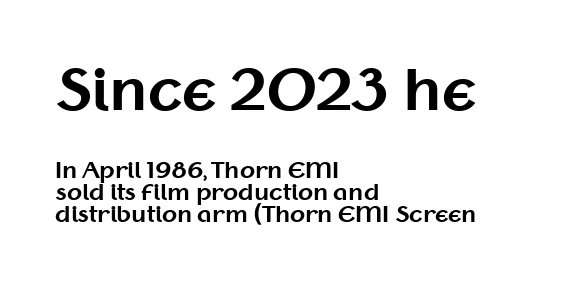
Q: Is the text bold? A: Yes.
Q: Is the text italic (slanted)? A: No, it is upright.
Q: Is the typeface a serif or a sans-serif typeface? A: Sans-serif.
Q: Is the text underlined? A: No.
Q: How is the paragraph aligned? A: Left-aligned.
Q: Is the spacing between letters normal or unusually wide? A: Normal.
Q: Is the spacing between lines tight, normal or loose? A: Tight.
Q: Which block of text is set in a larger size, the first (top) or the second (bottom)? A: The first (top) one.
Q: Width (condensed, normal, or wide)? A: Normal.
Q: Stroke contrast? A: Medium.
Q: x-height? A: Medium.
Q: Monospaced? A: No.
